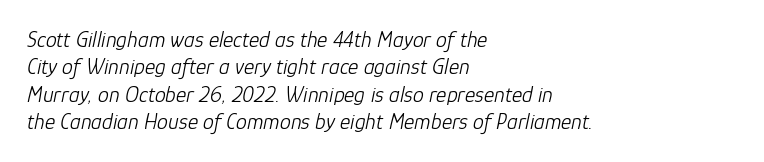
Q: Is the text bold? A: No.
Q: Is the text italic (slanted)? A: Yes, it leans right by about 12 degrees.
Q: Is the text underlined? A: No.
Q: How is the paragraph aligned? A: Left-aligned.
Q: Is the spacing between letters normal or unusually wide? A: Normal.
Q: Is the spacing between lines tight, normal or loose? A: Normal.
